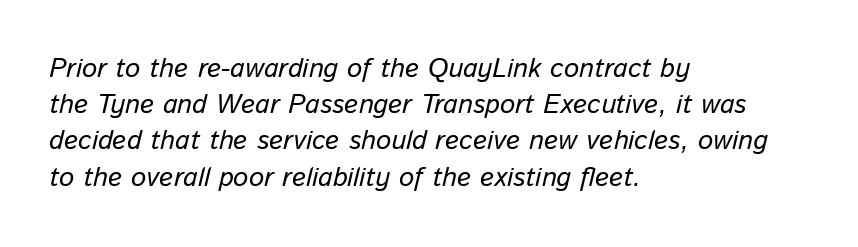
Anything drawn beneath the words? Only blank space. This block has exactly the height ordinary leading produces. The face used here has a pronounced slope to its letters. Here the glyphs are tracked normally, forming tight word shapes. Horizontal alignment here is leftward, the default for most running prose.
